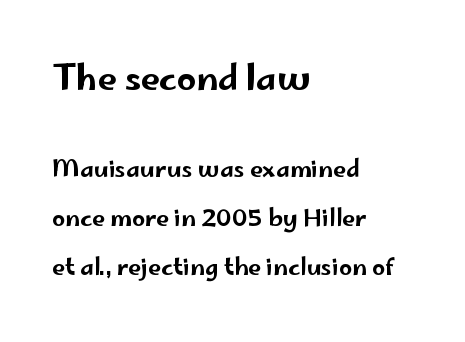
These lines are set flush left with a ragged right edge. Each row of text sits above clean, open space. Nope, no serifs anywhere on these letters. How are the letters spaced? Ordinarily, with no added tracking. Note: larger setting up top, smaller setting below.
